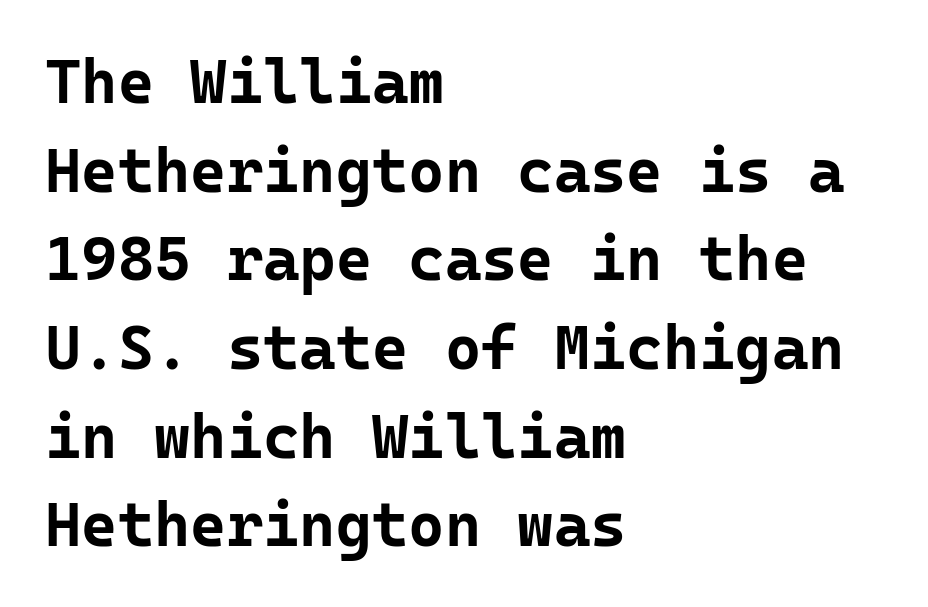
Typesetter's note: full bold, strokes at maximum text heaviness. Summary of vertical rhythm: regular, with standard interline spacing. This sample uses a sans-serif face. Notice how the stems are strictly vertical — no italics here. Honestly, the letter spacing is just normal — you wouldn't notice it.
